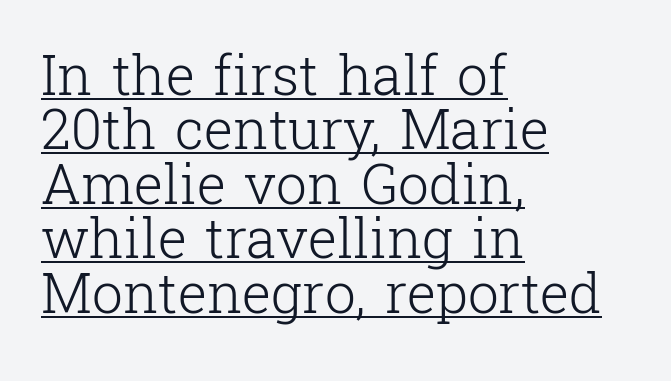
The image shows 55 px light serif type, upright; set left-aligned, tight line spacing (0.99x), normal letter spacing, underlined; low stroke contrast and a medium x-height.
